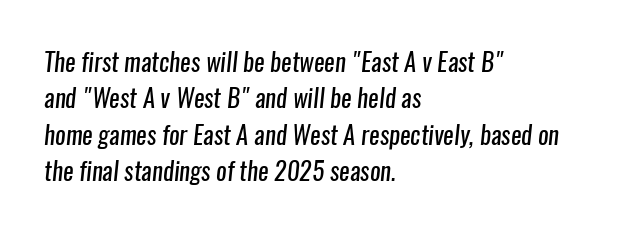
The image shows 25 px text type; set left-aligned, normal line spacing (1.46x), normal letter spacing, not underlined.
